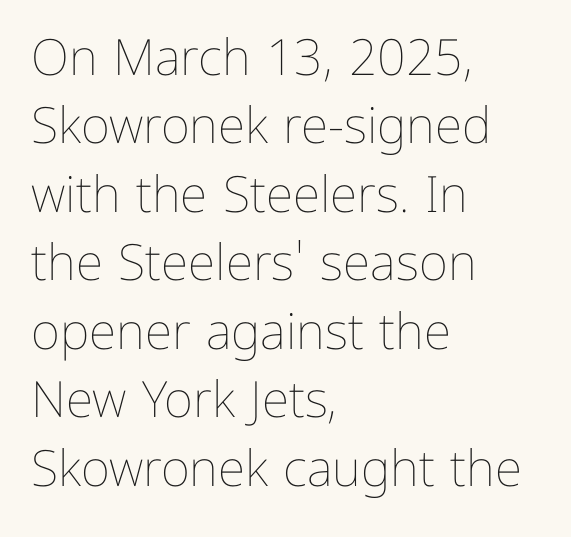
{"italic": "no", "bold": "no", "weight": "thin", "width": "normal", "stroke_contrast": "low", "x_height": "medium", "monospaced": "no", "underline": "no", "align": "left", "line_spacing": "normal", "line_spacing_ratio": 1.37, "letter_spacing": "normal", "letter_spacing_em": 0.0, "glyph_px": 50}
